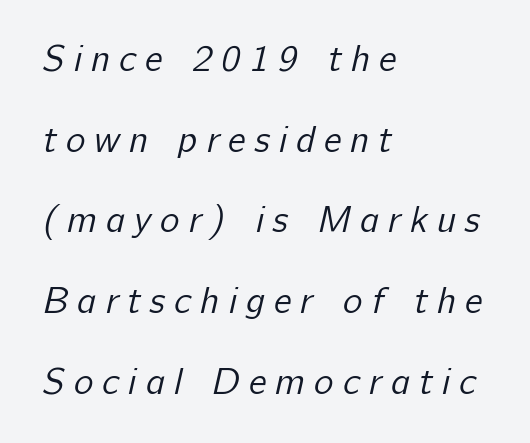
Character widths vary here, with narrow letters taking less room than wide ones. Every row of glyphs begins at an identical x-position on the left. Nope, no serifs anywhere on these letters. One glance says open: line gaps are wider than usual.
